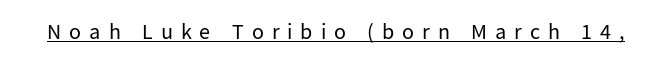
Nope, not italic — everything's standing straight. No extra ink here — the face is not bold. Loose tracking; the words dissolve into strings of separated letters. Notice how a bar underscores the lettering throughout.
